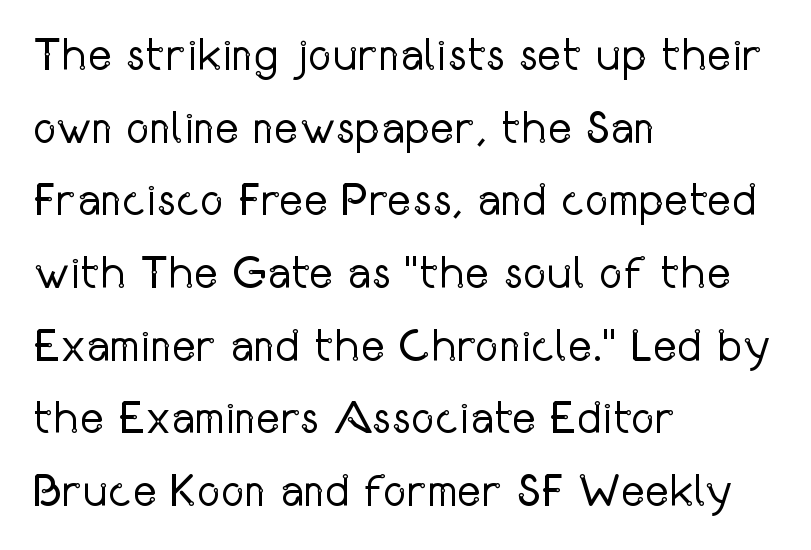
The image shows 46 px regular-weight, condensed sans-serif type, upright; set left-aligned, normal line spacing (1.58x), normal letter spacing, not underlined; low stroke contrast and a medium x-height.
